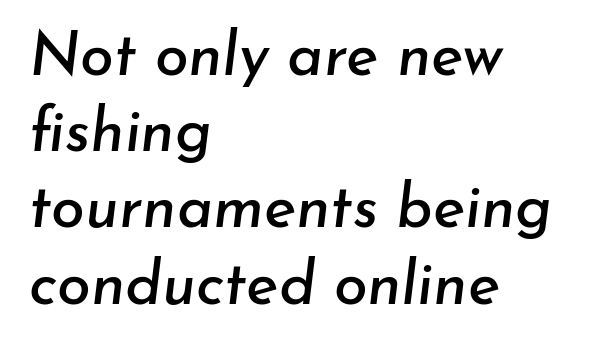
The image shows 61 px text type, italic (leaning right); set left-aligned, normal line spacing (1.25x), normal letter spacing, not underlined; low stroke contrast and a small x-height.
